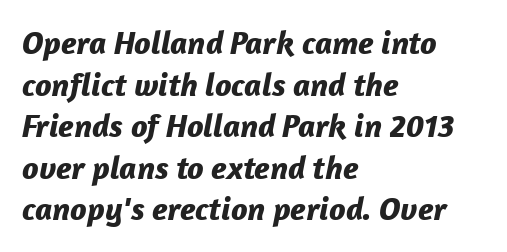
{"italic": "yes", "lean": "right", "slant_degrees": 12, "bold": "yes", "weight": "bold", "width": "normal", "stroke_contrast": "low", "x_height": "medium", "monospaced": "no", "underline": "no", "align": "left", "line_spacing": "normal", "line_spacing_ratio": 1.26, "letter_spacing": "normal", "letter_spacing_em": 0.0, "glyph_px": 33}
